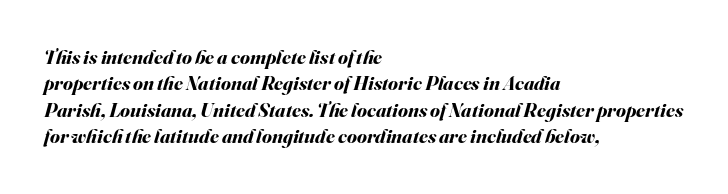
The image shows 20 px bold type, italic (leaning right); set left-aligned, normal line spacing (1.32x), normal letter spacing, not underlined.
